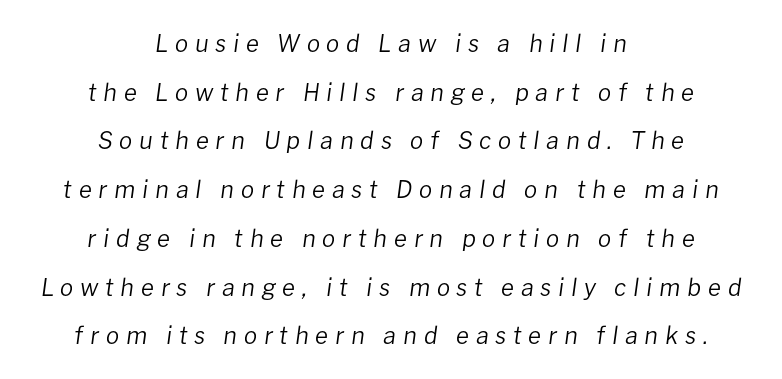
A student would call this center alignment; a typographer would say set centered. The characters are drawn with everyday or finer stroke widths. The lettering tilts uniformly, giving the passage an italic look. Bare-footed words on every line.
